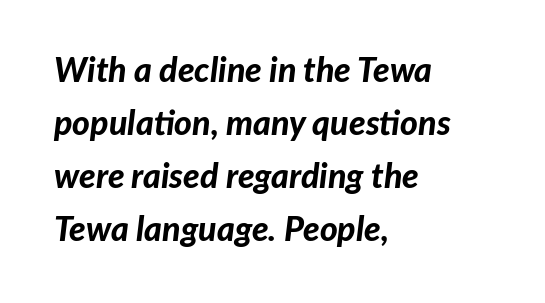
Q: Is the text bold? A: Yes.
Q: Is the text italic (slanted)? A: Yes, it leans right by about 7 degrees.
Q: Is the text underlined? A: No.
Q: How is the paragraph aligned? A: Left-aligned.
Q: Is the spacing between letters normal or unusually wide? A: Normal.
Q: Is the spacing between lines tight, normal or loose? A: Normal.
Q: Width (condensed, normal, or wide)? A: Normal.
Q: Stroke contrast? A: Low.
Q: x-height? A: Medium.
Q: Monospaced? A: No.
